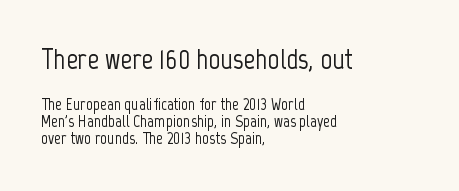
Unlike a traditional serif, this face leaves its strokes unadorned. The paragraph shown leans on its left margin. The passage shown begins with its larger block and ends with its smaller one. A typesetter would call this zero additional tracking. Does the lettering tilt? It doesn't — this is upright.
